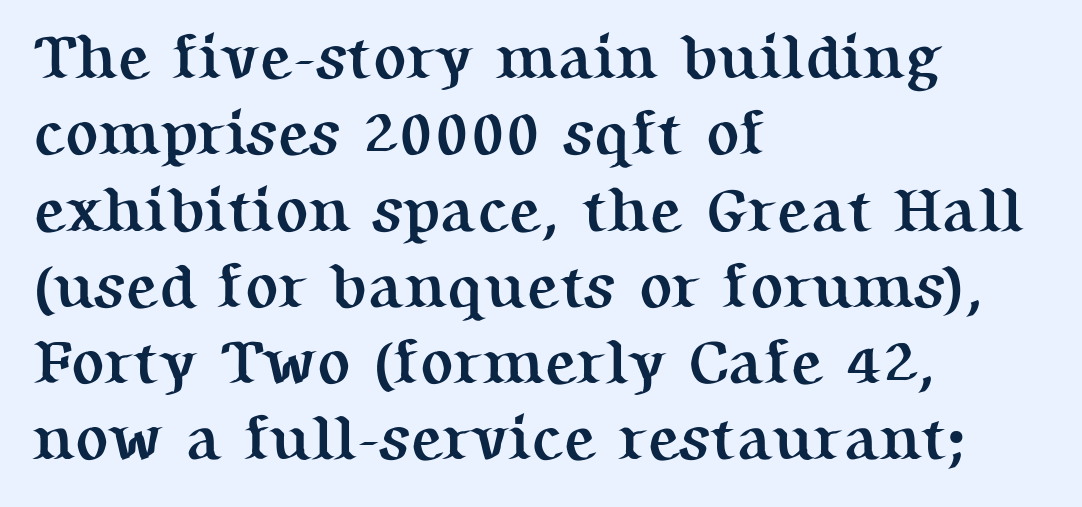
The image shows 62 px semibold serif type, upright; set left-aligned, line spacing 1.23x, normal letter spacing, not underlined; medium stroke contrast and a medium x-height.
